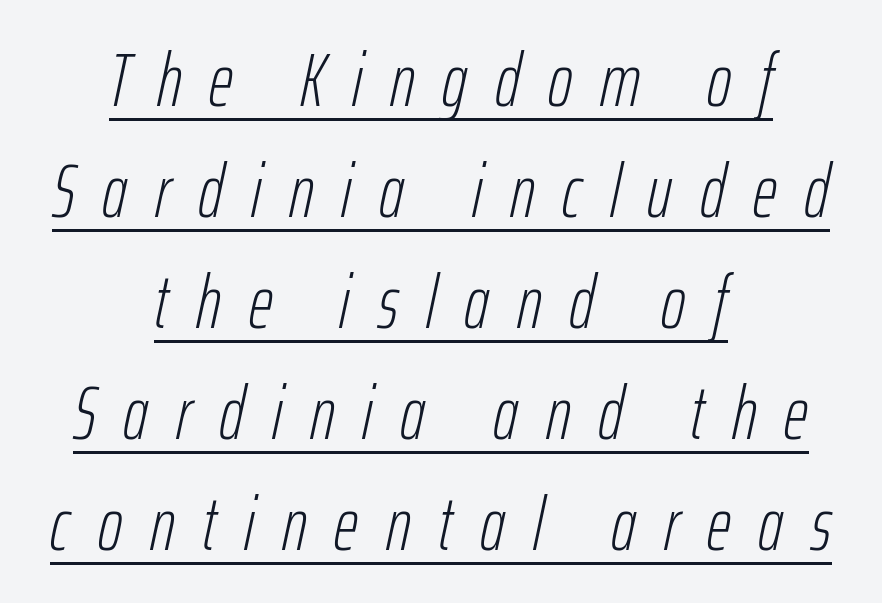
The image shows 75 px light, condensed type, italic (leaning right); set centered, normal line spacing (1.48x), unusually wide letter spacing (+0.37 em), underlined; low stroke contrast and a medium x-height.
